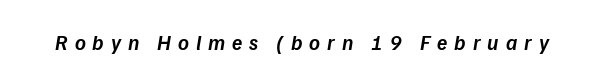
Q: Is the text bold? A: Semi-bold.
Q: Is the text italic (slanted)? A: Yes, it leans right by about 9 degrees.
Q: Is the text underlined? A: No.
Q: Is the spacing between letters normal or unusually wide? A: Unusually wide.
